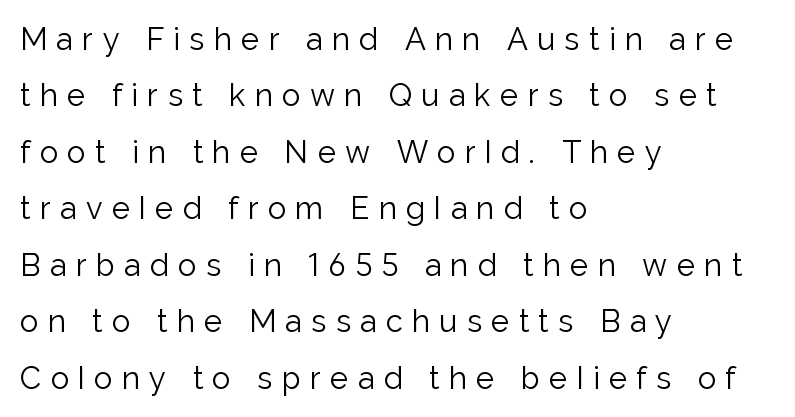
Q: Is the text bold? A: No.
Q: Is the text italic (slanted)? A: No, it is upright.
Q: Is the typeface a serif or a sans-serif typeface? A: Sans-serif.
Q: Is the text underlined? A: No.
Q: How is the paragraph aligned? A: Left-aligned.
Q: Is the spacing between letters normal or unusually wide? A: Unusually wide.
Q: Width (condensed, normal, or wide)? A: Normal.
Q: Stroke contrast? A: Low.
Q: x-height? A: Medium.
Q: Monospaced? A: No.
